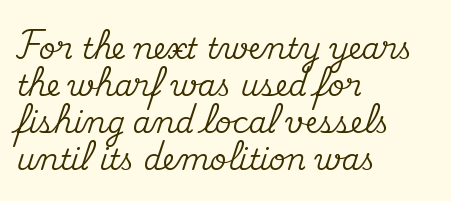
{"serif": "yes", "width": "normal", "stroke_contrast": "medium", "x_height": "small", "monospaced": "no", "underline": "no", "align": "left", "line_spacing": "normal", "line_spacing_ratio": 1.28, "letter_spacing": "normal", "letter_spacing_em": 0.0, "glyph_px": 29}
